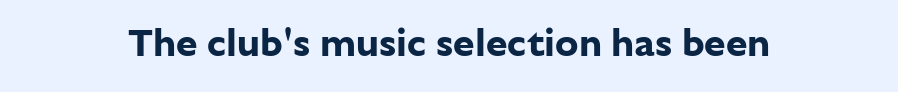
{"serif": "no", "italic": "no", "bold": "yes", "weight": "bold", "width": "normal", "stroke_contrast": "low", "x_height": "medium", "monospaced": "no", "underline": "no", "letter_spacing": "normal", "letter_spacing_em": 0.0, "glyph_px": 39}
